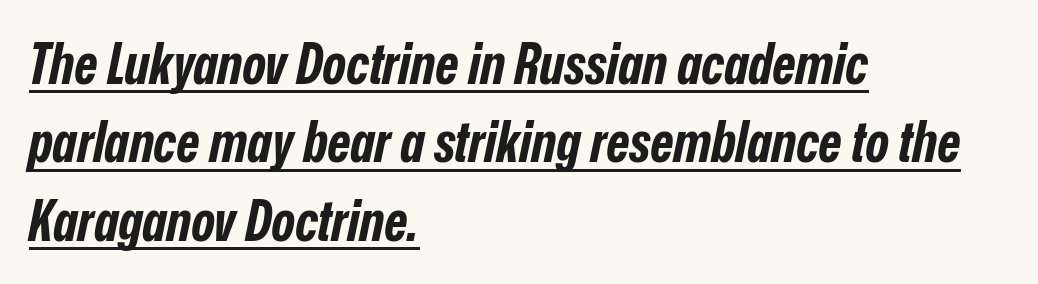
The image shows 56 px bold, condensed type, italic (leaning right); set left-aligned, normal line spacing (1.4x), normal letter spacing, underlined; low stroke contrast and a medium x-height.
